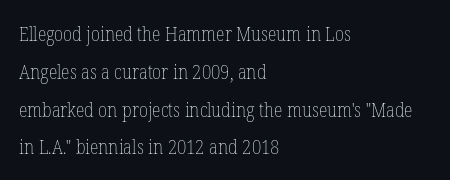
{"italic": "no", "bold": "no", "underline": "no", "align": "left", "line_spacing_ratio": 1.89, "letter_spacing": "normal", "letter_spacing_em": 0.0, "glyph_px": 20}
